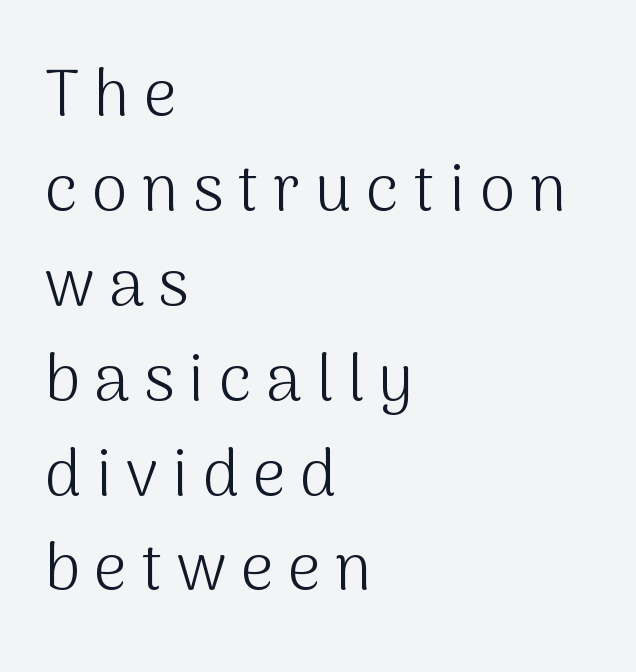
The image shows 65 px light sans-serif type, upright; set left-aligned, normal line spacing (1.46x), unusually wide letter spacing (+0.22 em), not underlined; medium stroke contrast and a medium x-height.
